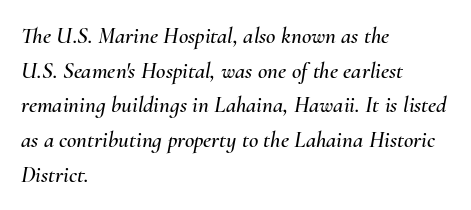
The block of text has a typical density, with ordinary space between rows. The passage is arranged the way most books set body copy — flush left. Look at the tracking — it's just the regular setting, nothing added. This sample uses an oblique cut, with every glyph tilted off the vertical.
